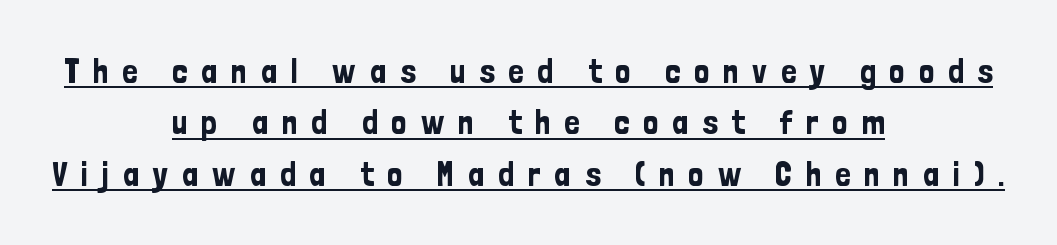
Q: Is the text italic (slanted)? A: No, it is upright.
Q: Is the typeface a serif or a sans-serif typeface? A: Sans-serif.
Q: Is the text underlined? A: Yes.
Q: How is the paragraph aligned? A: Centered.
Q: Is the spacing between letters normal or unusually wide? A: Unusually wide.
Q: Is the spacing between lines tight, normal or loose? A: Normal.
Q: Width (condensed, normal, or wide)? A: Condensed.
Q: Stroke contrast? A: Low.
Q: x-height? A: Medium.
Q: Monospaced? A: No.
